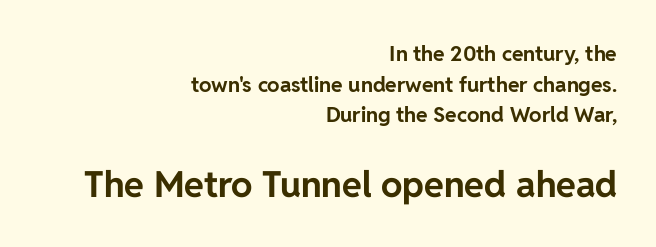
The letters advance in unequal steps, a hallmark of proportional type. I'd describe the lettering as bold — thick and assertive. A typesetter would call this leading conventional body-copy spacing. These lines are composed in type without serifs.
